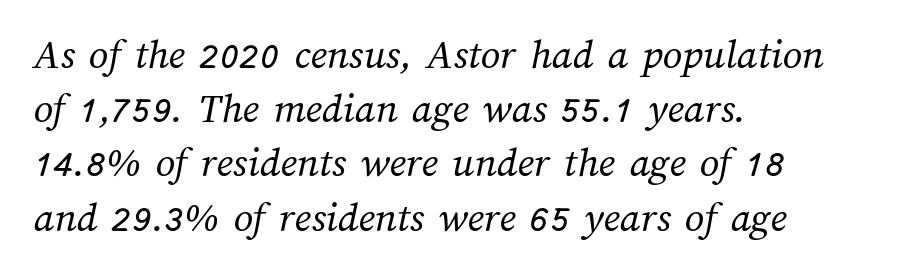
{"bold": "no", "weight": "regular", "width": "normal", "stroke_contrast": "medium", "x_height": "medium", "monospaced": "no", "underline": "no", "align": "left", "line_spacing": "normal", "line_spacing_ratio": 1.26, "letter_spacing": "normal", "letter_spacing_em": 0.0, "glyph_px": 43}
